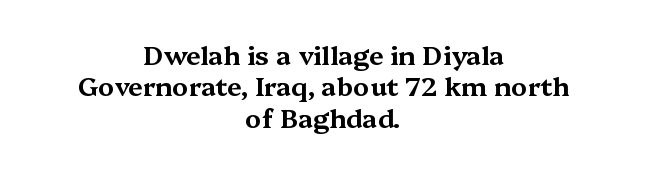
The line texture is even and compact thanks to regular tracking. These lines are centered, leaving both edges ragged. Descenders are the only things crossing below the line. Unlike italic type, these characters show no tilt at all.
